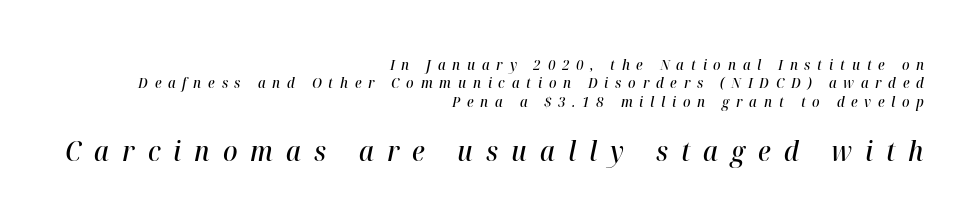
Q: Is the text bold? A: Semi-bold.
Q: Is the text italic (slanted)? A: Yes, it leans right by about 12 degrees.
Q: Is the text underlined? A: No.
Q: How is the paragraph aligned? A: Right-aligned.
Q: Is the spacing between letters normal or unusually wide? A: Unusually wide.
Q: Is the spacing between lines tight, normal or loose? A: Normal.
Q: Which block of text is set in a larger size, the first (top) or the second (bottom)? A: The second (bottom) one.
